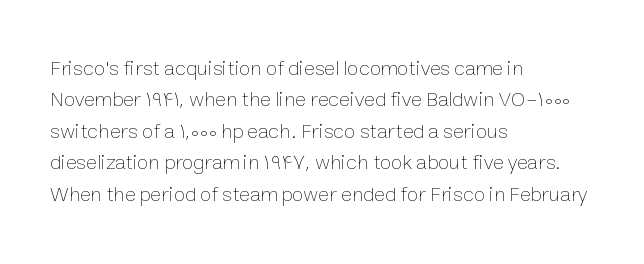
The image shows 21 px text type, upright; set left-aligned, normal line spacing (1.5x), normal letter spacing, not underlined.
